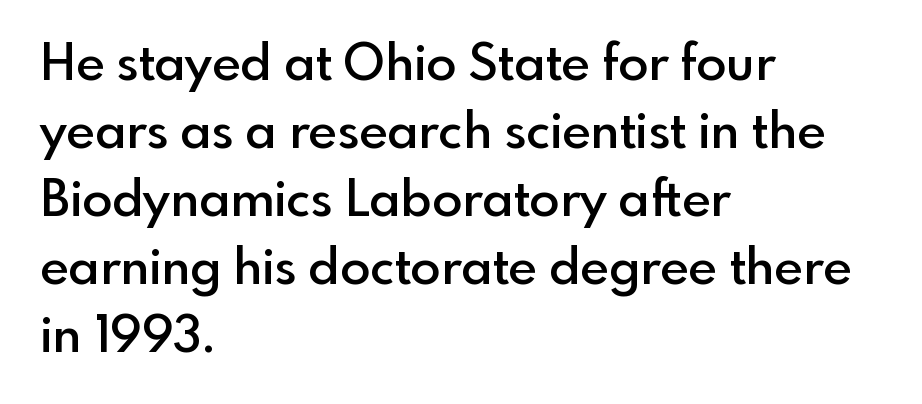
{"serif": "no", "italic": "no", "bold": "semi", "weight": "semibold", "width": "normal", "x_height": "small", "monospaced": "no", "underline": "no", "align": "left", "line_spacing": "normal", "line_spacing_ratio": 1.36, "letter_spacing": "normal", "letter_spacing_em": 0.0, "glyph_px": 50}
